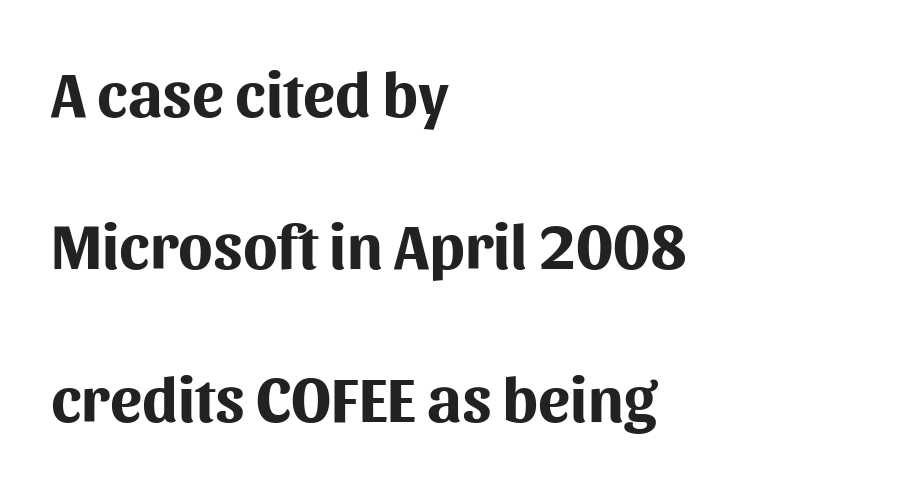
Is this a fixed-width face? No — the glyphs have proportional, varying widths. The glyphs in this specimen are sans serif. Only glyphs here, with clear space below each row. Glyph-to-glyph distance matches everyday printed text. This sample trades compactness for vertical openness between lines.
